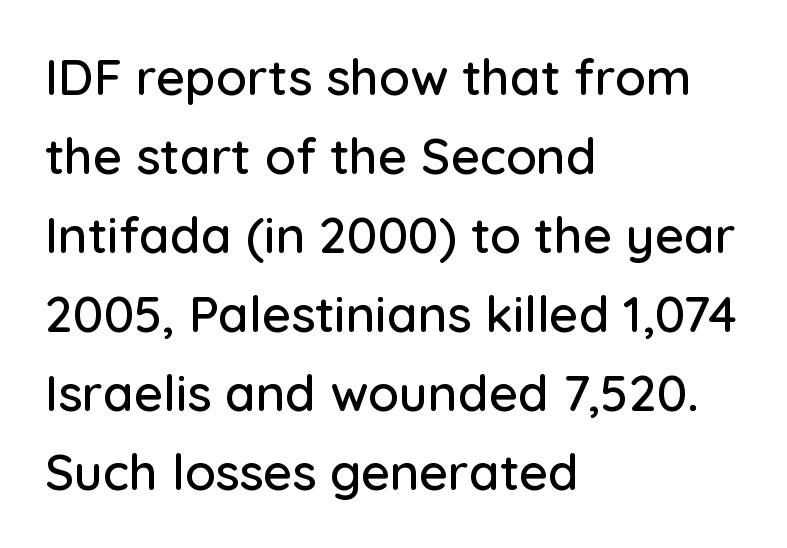
The image shows 50 px sans-serif type, upright; set left-aligned, normal line spacing (1.58x), normal letter spacing, not underlined; low stroke contrast and a medium x-height.
